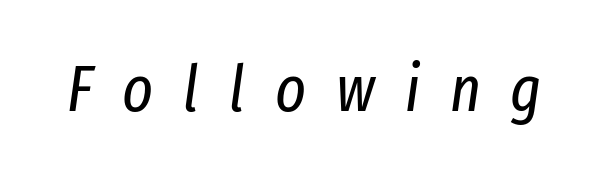
The image shows 65 px regular-weight, condensed type, italic (leaning right); set unusually wide letter spacing (+0.46 em), not underlined; low stroke contrast and a medium x-height.
